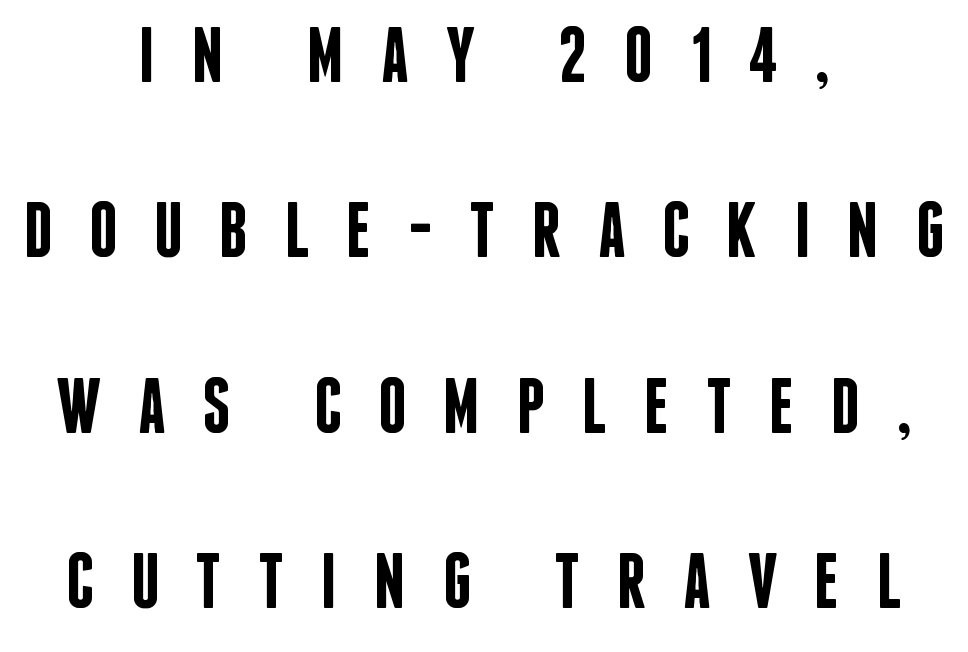
{"serif": "no", "italic": "no", "bold": "semi", "weight": "semibold", "width": "condensed", "stroke_contrast": "low", "x_height": "large", "monospaced": "no", "underline": "no", "align": "center", "line_spacing": "loose", "line_spacing_ratio": 2.25, "letter_spacing": "wide", "letter_spacing_em": 0.47, "glyph_px": 78}
